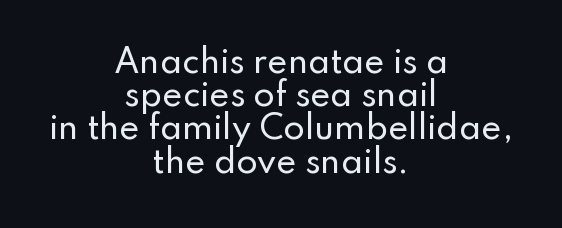
Observe the absence of serifs on each vertical stroke in this sample. Is this a fixed-width face? No — the glyphs have proportional, varying widths. Layout note: lines centered. The block of text is dense from top to bottom, with scant space between rows. Nobody drew a line under any word here.
